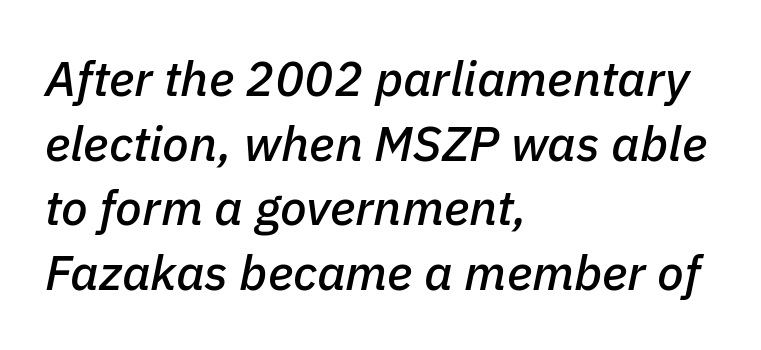
A normal amount of white space separates one row of letters from the next. Here the designer chose a conventional face with non-uniform glyph widths. The passage shown is not underscored anywhere. Visually the block forms a straight wall on the left and a jagged coastline on the right. The letters sit at their default tracking, neither squeezed nor spread.
